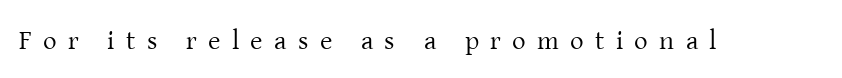
Q: Is the text bold? A: No.
Q: Is the text italic (slanted)? A: No, it is upright.
Q: Is the text underlined? A: No.
Q: Is the spacing between letters normal or unusually wide? A: Unusually wide.
